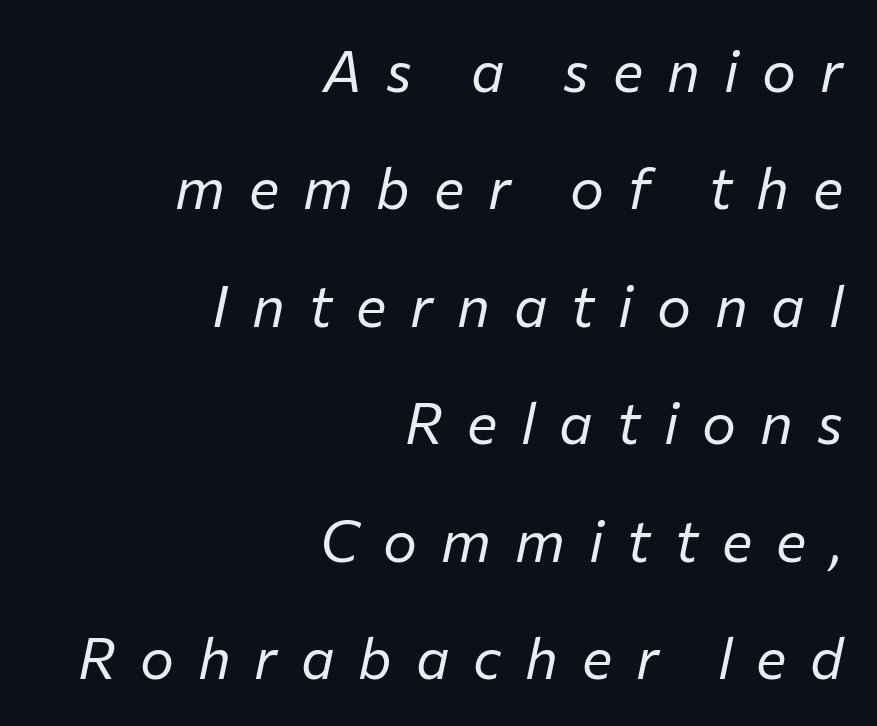
{"italic": "yes", "lean": "right", "slant_degrees": 12, "bold": "no", "weight": "regular", "width": "normal", "stroke_contrast": "low", "x_height": "medium", "monospaced": "no", "underline": "no", "align": "right", "line_spacing": "loose", "line_spacing_ratio": 2.06, "letter_spacing": "wide", "letter_spacing_em": 0.42, "glyph_px": 57}
